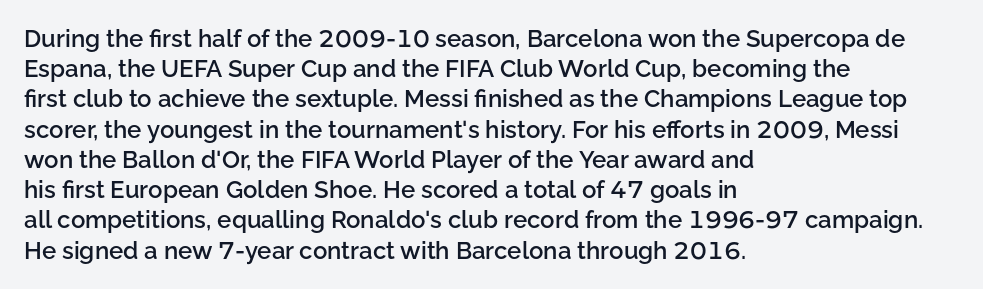
Q: Is the text bold? A: Semi-bold.
Q: Is the text italic (slanted)? A: No, it is upright.
Q: Is the text underlined? A: No.
Q: How is the paragraph aligned? A: Left-aligned.
Q: Is the spacing between letters normal or unusually wide? A: Normal.
Q: Is the spacing between lines tight, normal or loose? A: Normal.
